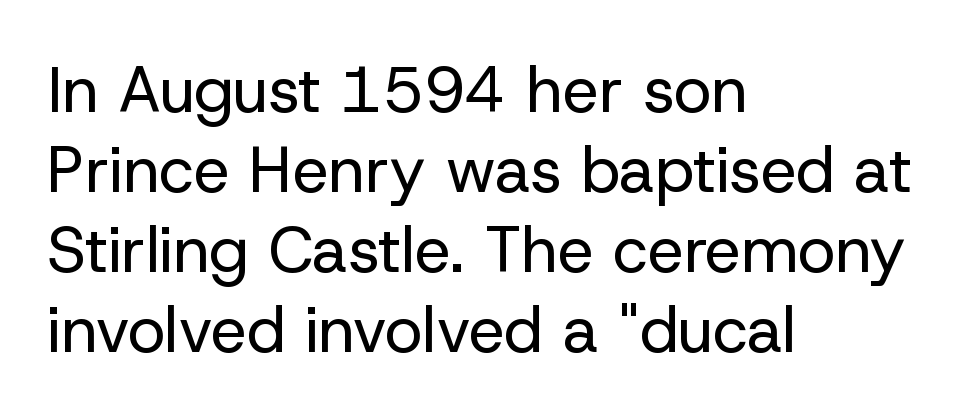
The image shows 64 px regular-weight sans-serif type, upright; set left-aligned, normal line spacing (1.25x), normal letter spacing, not underlined; low stroke contrast and a medium x-height.
